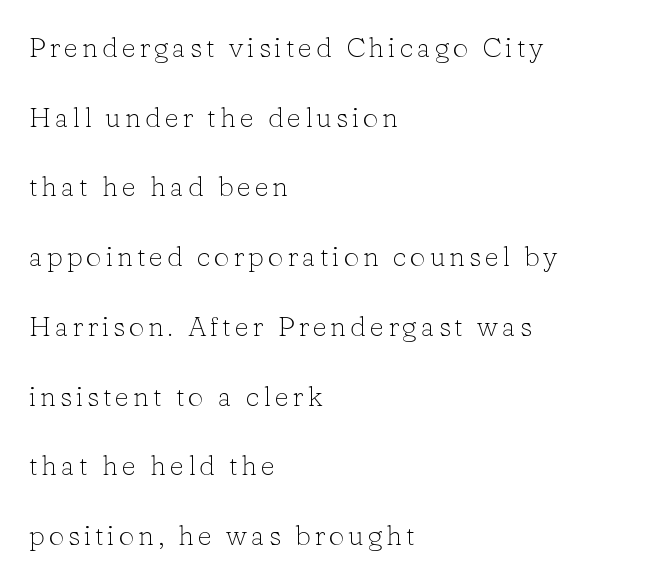
{"serif": "yes", "italic": "no", "bold": "no", "weight": "light", "width": "normal", "stroke_contrast": "low", "x_height": "medium", "monospaced": "no", "underline": "no", "align": "left", "line_spacing": "loose", "line_spacing_ratio": 2.49, "glyph_px": 28}
